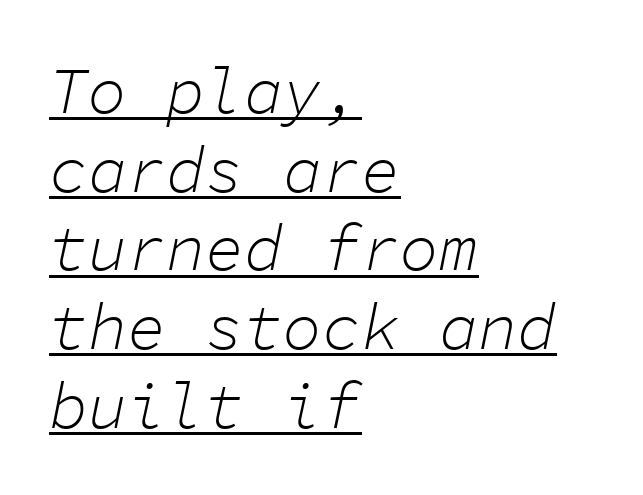
Q: Is the text bold? A: No.
Q: Is the text italic (slanted)? A: Yes, it leans right by about 11 degrees.
Q: Is the text underlined? A: Yes.
Q: How is the paragraph aligned? A: Left-aligned.
Q: Is the spacing between letters normal or unusually wide? A: Normal.
Q: Width (condensed, normal, or wide)? A: Normal.
Q: Stroke contrast? A: Low.
Q: x-height? A: Medium.
Q: Monospaced? A: Yes.
